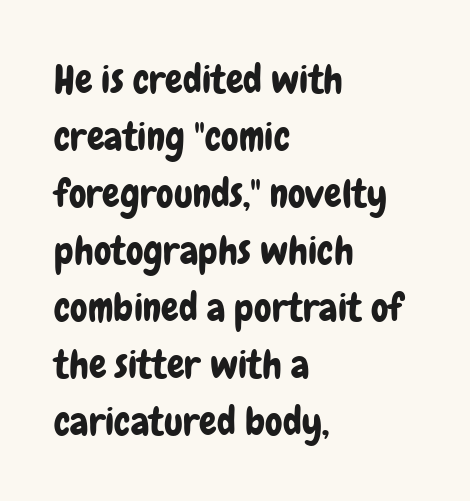
{"serif": "no", "italic": "no", "width": "condensed", "stroke_contrast": "low", "x_height": "medium", "monospaced": "no", "underline": "no", "align": "left", "line_spacing": "normal", "line_spacing_ratio": 1.46, "letter_spacing": "normal", "letter_spacing_em": 0.0, "glyph_px": 39}
